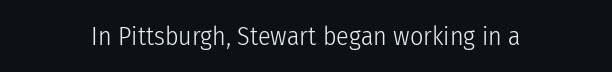
Q: Is the text bold? A: No.
Q: Is the text italic (slanted)? A: No, it is upright.
Q: Is the text underlined? A: No.
Q: Is the spacing between letters normal or unusually wide? A: Normal.
